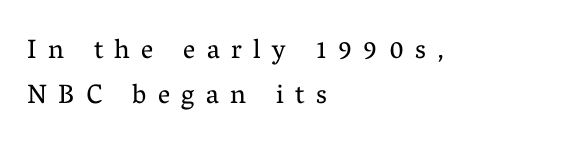
The weight would be labelled regular, book, light, or lighter still. Students, observe: this is what conventionally led text looks like. If you drew a line through each stem, it would be perfectly vertical. Anything drawn beneath the words? Only blank space.
